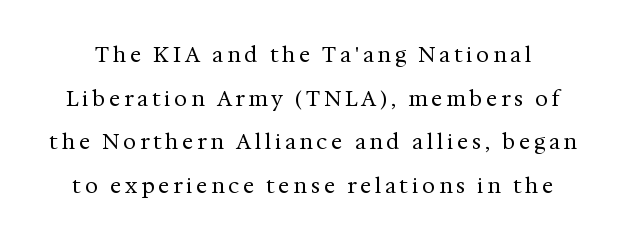
Q: Is the text bold? A: No.
Q: Is the text italic (slanted)? A: No, it is upright.
Q: Is the text underlined? A: No.
Q: Is the spacing between lines tight, normal or loose? A: Loose.
